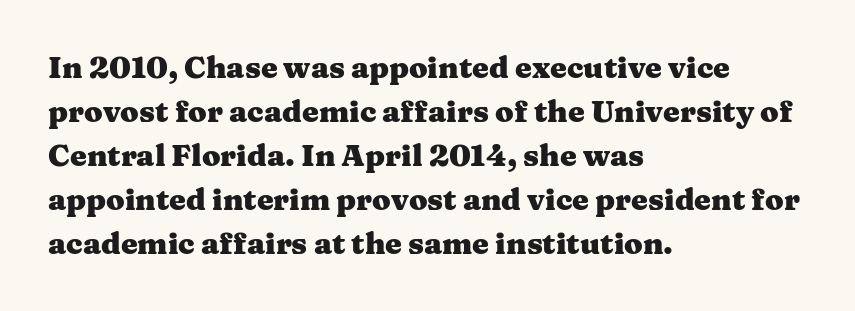
Looks like regular typesetting: each glyph gets only the width it needs. The lines are quadded left. Designer's note — italics off, roman on. Stroke terminals: seriffed. No word sits above an underline. How heavy is the stroke? Heavy — this is a bold.
